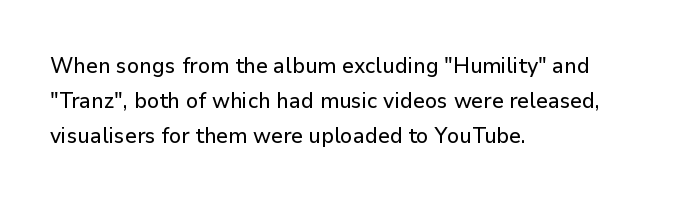
The image shows 22 px text type, upright; set left-aligned, normal line spacing (1.59x), normal letter spacing, not underlined.
